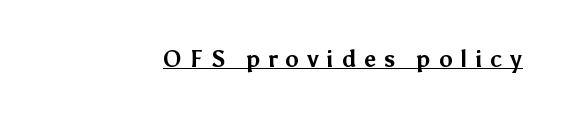
No italicization has been applied; the sample stays upright. What weight is shown? A full bold with thick strokes. Every word sits above its own underline. This sample uses expanded letter spacing, leaving extra air between glyphs.
